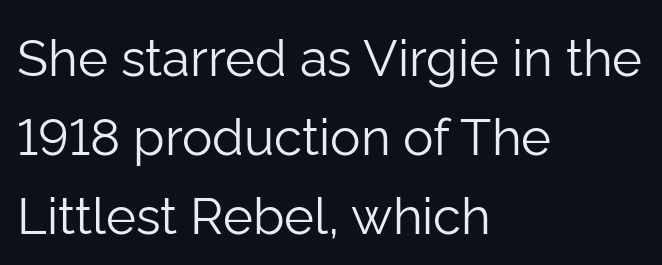
The image shows 51 px light sans-serif type, upright; set left-aligned, normal line spacing (1.55x), normal letter spacing, not underlined; low stroke contrast and a medium x-height.
